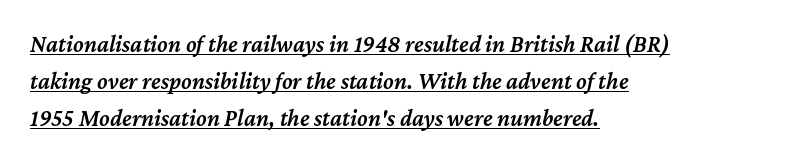
The image shows 24 px text type, italic (leaning right); set left-aligned, normal line spacing (1.55x), normal letter spacing, underlined.
